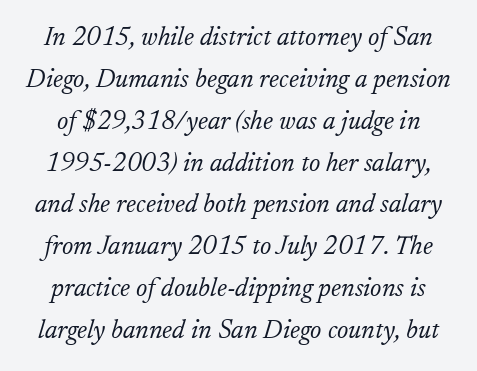
Q: Is the text bold? A: No.
Q: Is the text italic (slanted)? A: Yes, it leans right by about 17 degrees.
Q: Is the text underlined? A: No.
Q: Is the spacing between letters normal or unusually wide? A: Normal.
Q: Is the spacing between lines tight, normal or loose? A: Normal.
